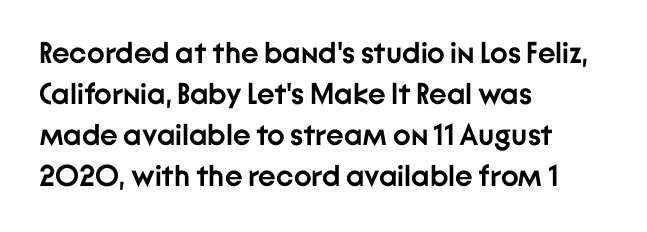
The image shows 30 px semibold sans-serif type, upright; set left-aligned, normal line spacing (1.37x), normal letter spacing, not underlined; low stroke contrast and a medium x-height.
